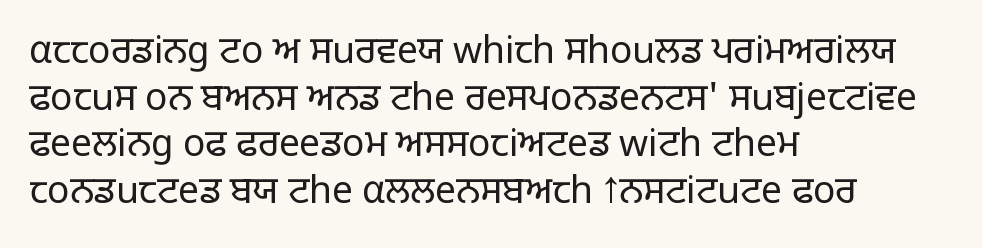
Q: Is the text bold? A: No.
Q: Is the text italic (slanted)? A: No, it is upright.
Q: Is the typeface a serif or a sans-serif typeface? A: Sans-serif.
Q: Is the text underlined? A: No.
Q: How is the paragraph aligned? A: Left-aligned.
Q: Is the spacing between letters normal or unusually wide? A: Normal.
Q: Is the spacing between lines tight, normal or loose? A: Normal.
Q: Width (condensed, normal, or wide)? A: Normal.
Q: Stroke contrast? A: Low.
Q: x-height? A: Large.
Q: Monospaced? A: No.
